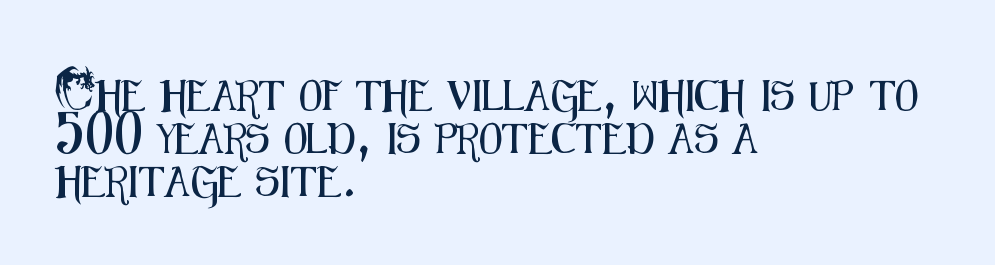
The tracking reads as untouched default to a designer's eye. To sum up the face: it is a sans, with no serifs. The ragged edge is on the right, which tells us the setting is flush left. The zone under the glyphs is completely vacant. The passage shown stacks its lines at a standard gap. You could not count columns in this text — the font is proportionally spaced.
